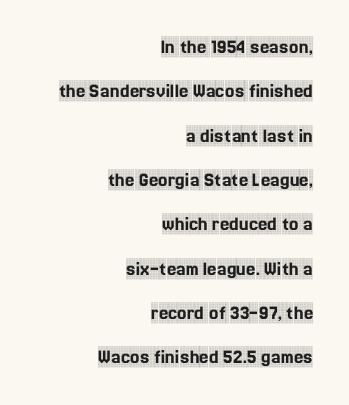
{"italic": "no", "underline": "no", "align": "right", "line_spacing": "loose", "line_spacing_ratio": 2.11, "letter_spacing": "normal", "letter_spacing_em": 0.0, "glyph_px": 21}
